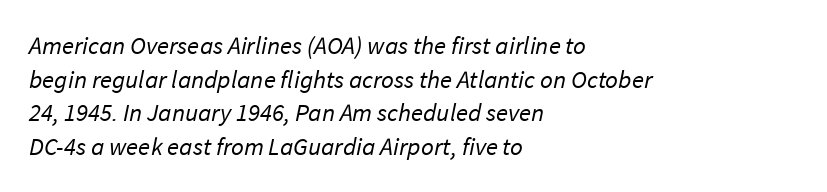
{"bold": "no", "underline": "no", "align": "left", "line_spacing": "normal", "line_spacing_ratio": 1.35, "letter_spacing": "normal", "letter_spacing_em": 0.0, "glyph_px": 25}
